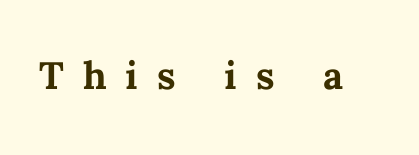
{"italic": "no", "bold": "yes", "weight": "semibold", "width": "normal", "stroke_contrast": "medium", "x_height": "medium", "monospaced": "no", "underline": "no", "letter_spacing": "wide", "letter_spacing_em": 0.37, "glyph_px": 51}
